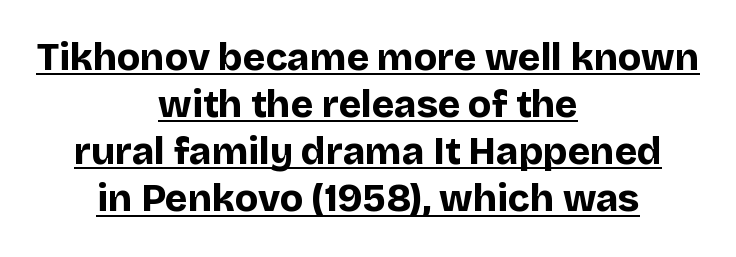
The image shows 38 px bold sans-serif type, upright; set centered, line spacing 1.24x, normal letter spacing, underlined; low stroke contrast and a large x-height.
